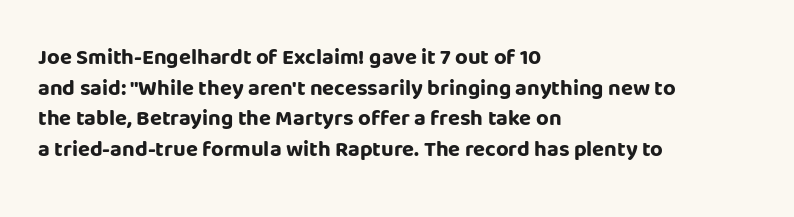
{"italic": "no", "bold": "yes", "underline": "no", "align": "left", "line_spacing": "normal", "line_spacing_ratio": 1.39, "letter_spacing": "normal", "letter_spacing_em": 0.0, "glyph_px": 22}
